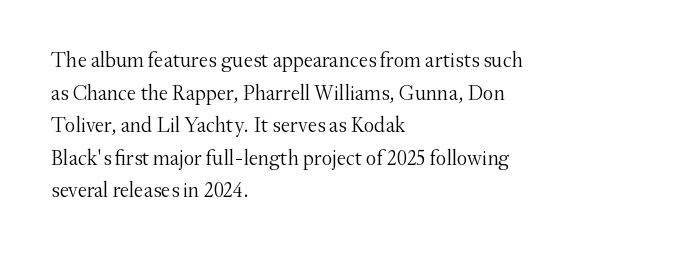
The image shows 21 px text type, upright; set left-aligned, normal line spacing (1.55x), normal letter spacing, not underlined.
